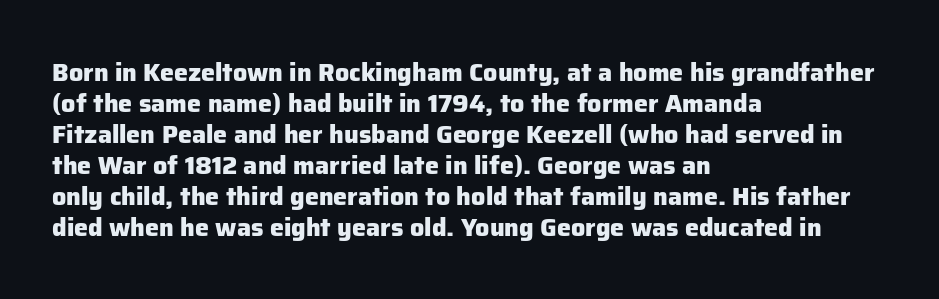
You'd pick this weight for a headline — it's a proper bold. Upright lettering throughout. Nothing unusual about the tracking: characters are spaced as the font intends. Check the space under the baseline: it is left empty.
